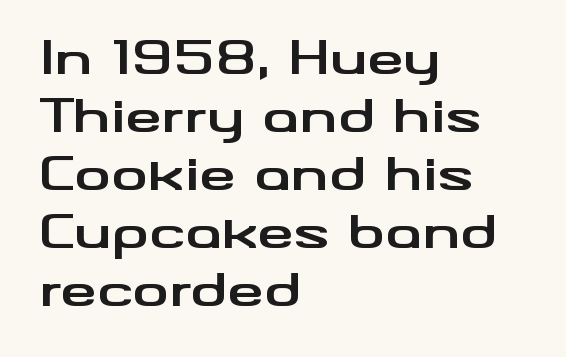
A typesetter would mark this as roman, not italic. A dark, heavy texture on the line: the type is bold. Has an underline been added? It has not. The rendering uses a moderate line-height, typical for paragraphs. Teacher's note: observe the even left margin — that is flush-left alignment.
